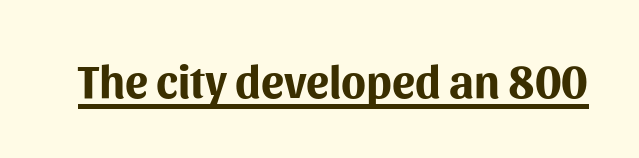
The image shows 46 px bold sans-serif type, upright; set normal letter spacing, underlined; medium stroke contrast and a medium x-height.
